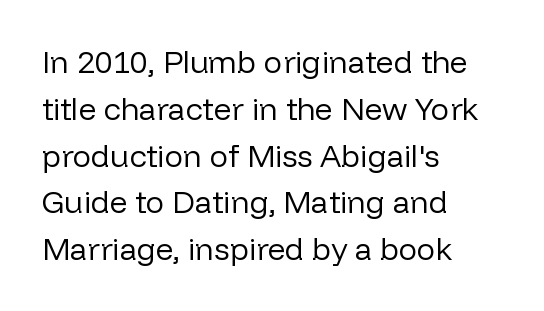
Q: Is the text bold? A: No.
Q: Is the text italic (slanted)? A: No, it is upright.
Q: Is the typeface a serif or a sans-serif typeface? A: Sans-serif.
Q: Is the text underlined? A: No.
Q: How is the paragraph aligned? A: Left-aligned.
Q: Is the spacing between letters normal or unusually wide? A: Normal.
Q: Is the spacing between lines tight, normal or loose? A: Normal.
Q: Width (condensed, normal, or wide)? A: Normal.
Q: Stroke contrast? A: Low.
Q: x-height? A: Medium.
Q: Monospaced? A: No.
